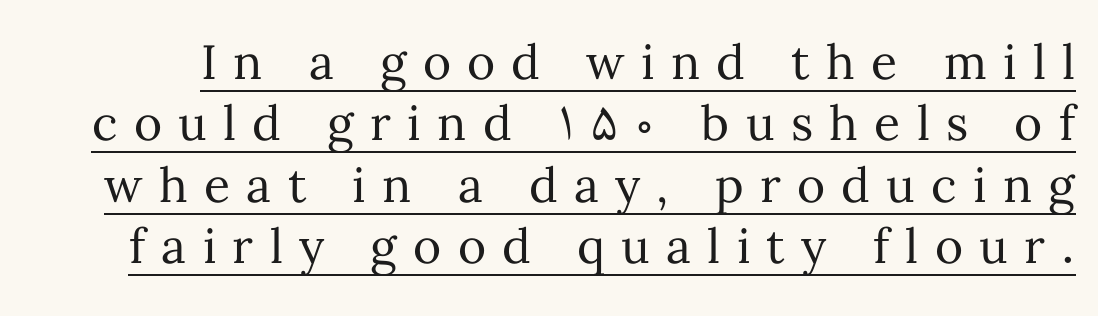
The image shows 48 px regular-weight type, upright; set normal line spacing (1.28x), unusually wide letter spacing (+0.34 em), underlined; medium stroke contrast and a medium x-height.
